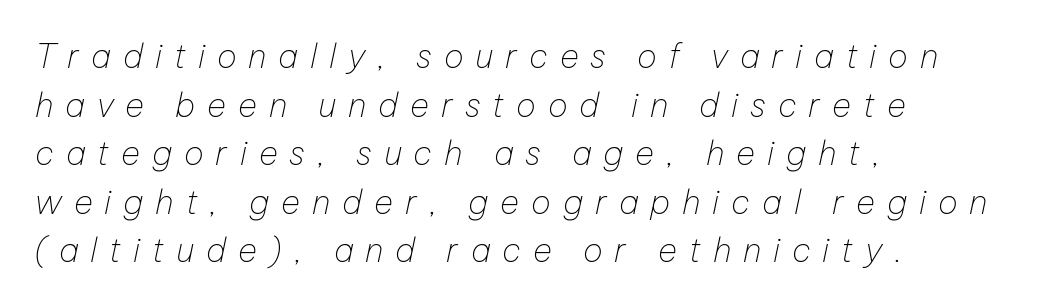
{"italic": "yes", "lean": "right", "slant_degrees": 12, "bold": "no", "weight": "thin", "width": "normal", "stroke_contrast": "low", "x_height": "medium", "monospaced": "no", "underline": "no", "align": "left", "line_spacing": "normal", "line_spacing_ratio": 1.47, "letter_spacing": "wide", "letter_spacing_em": 0.36, "glyph_px": 33}
